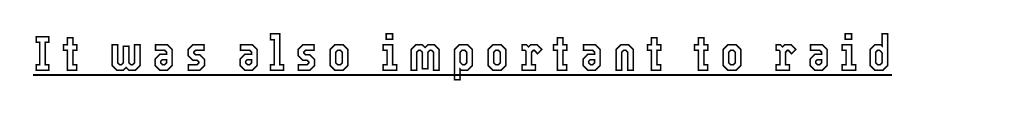
Italic? Not at all — the glyphs are vertical. The rendering uses the underline text-decoration. Note the varied advance widths — an 'i' is clearly narrower than an 'm'.
